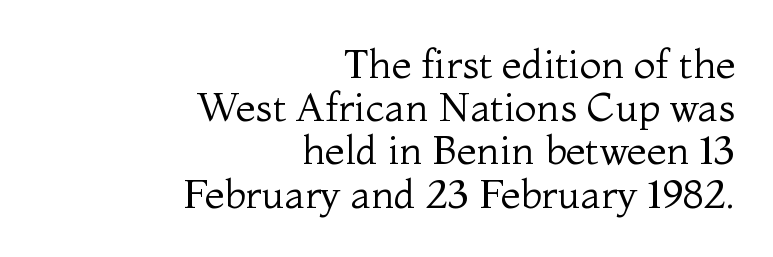
Q: Is the text bold? A: No.
Q: Is the text italic (slanted)? A: No, it is upright.
Q: Is the typeface a serif or a sans-serif typeface? A: Serif.
Q: Is the text underlined? A: No.
Q: How is the paragraph aligned? A: Right-aligned.
Q: Is the spacing between letters normal or unusually wide? A: Normal.
Q: Is the spacing between lines tight, normal or loose? A: Tight.
Q: Width (condensed, normal, or wide)? A: Normal.
Q: Stroke contrast? A: Medium.
Q: x-height? A: Medium.
Q: Monospaced? A: No.
